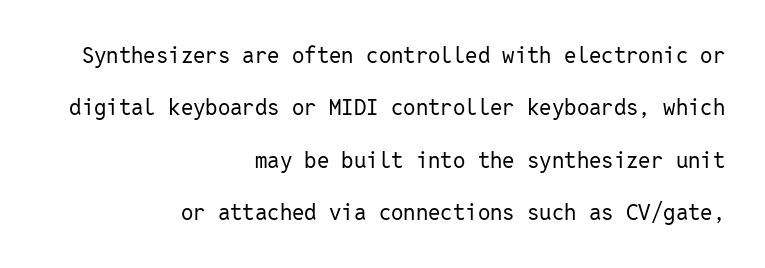
Q: Is the text bold? A: No.
Q: Is the text italic (slanted)? A: No, it is upright.
Q: Is the text underlined? A: No.
Q: How is the paragraph aligned? A: Right-aligned.
Q: Is the spacing between letters normal or unusually wide? A: Normal.
Q: Is the spacing between lines tight, normal or loose? A: Loose.
